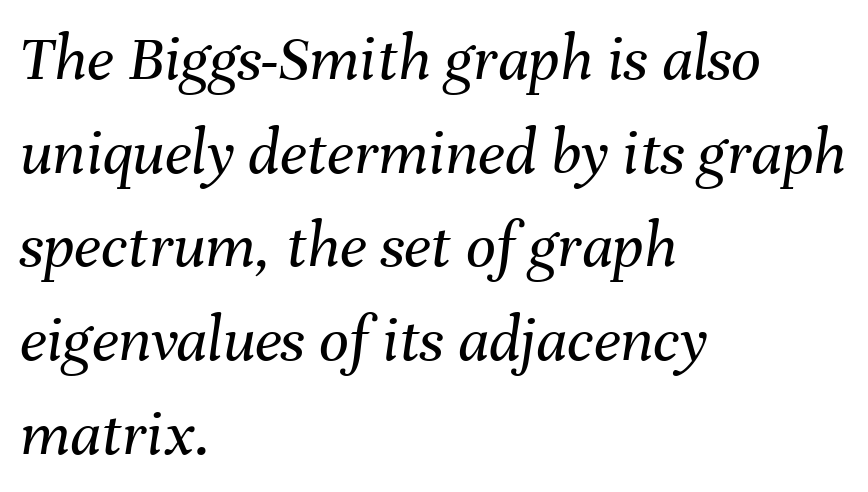
{"italic": "yes", "lean": "right", "slant_degrees": 8, "bold": "no", "weight": "regular", "width": "normal", "stroke_contrast": "medium", "x_height": "medium", "monospaced": "no", "underline": "no", "align": "left", "line_spacing": "normal", "line_spacing_ratio": 1.42, "letter_spacing": "normal", "letter_spacing_em": 0.0, "glyph_px": 66}
